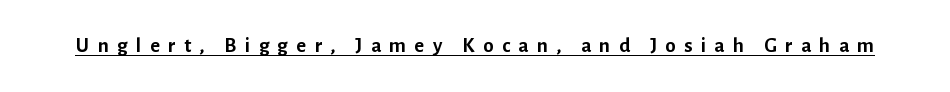
{"italic": "no", "bold": "yes", "underline": "yes", "letter_spacing": "wide", "letter_spacing_em": 0.4, "glyph_px": 21}
